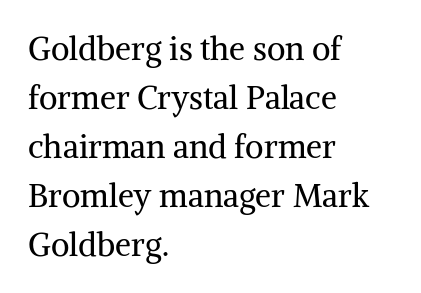
{"serif": "yes", "italic": "no", "bold": "no", "weight": "regular", "width": "normal", "stroke_contrast": "medium", "x_height": "medium", "monospaced": "no", "underline": "no", "align": "left", "line_spacing": "normal", "line_spacing_ratio": 1.53, "letter_spacing": "normal", "letter_spacing_em": 0.0, "glyph_px": 32}
